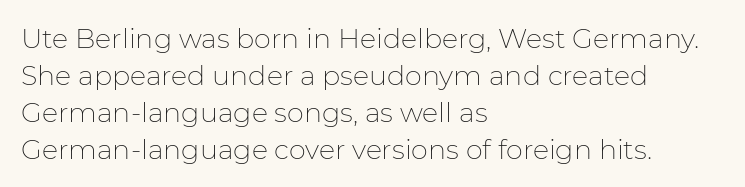
The image shows 27 px text type, upright; set left-aligned, normal line spacing (1.37x), normal letter spacing, not underlined.
